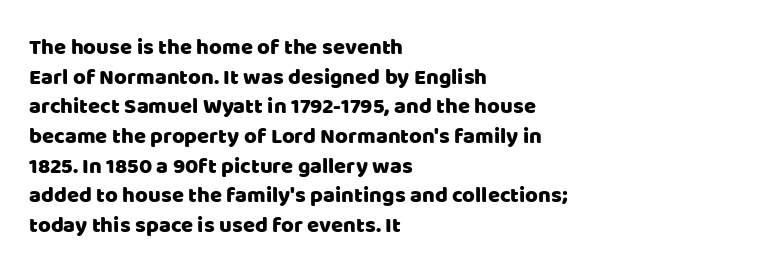
The image shows 22 px text type, upright; set left-aligned, normal line spacing (1.35x), normal letter spacing, not underlined.
